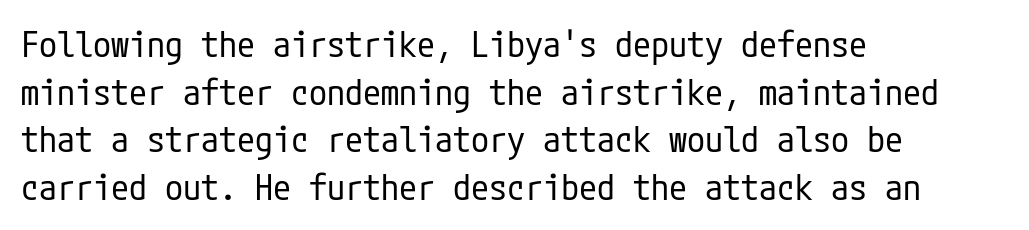
Typographically, this falls in the sans-serif category. The type sits square on the baseline with zero lean. Stems here are at most as thick as an everyday book face. Observe the ordinary spacing: letters are neighbours, not strangers.
